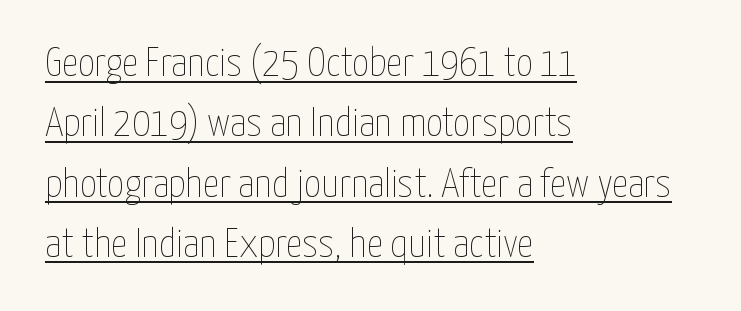
The image shows 41 px thin, condensed type, upright; set left-aligned, normal line spacing (1.47x), normal letter spacing, underlined; low stroke contrast and a medium x-height.
